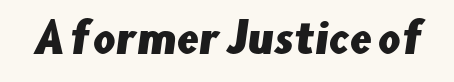
Q: Is the typeface a serif or a sans-serif typeface? A: Sans-serif.
Q: Is the text underlined? A: No.
Q: Is the spacing between letters normal or unusually wide? A: Normal.
Q: Width (condensed, normal, or wide)? A: Normal.
Q: Stroke contrast? A: Low.
Q: x-height? A: Small.
Q: Monospaced? A: No.
